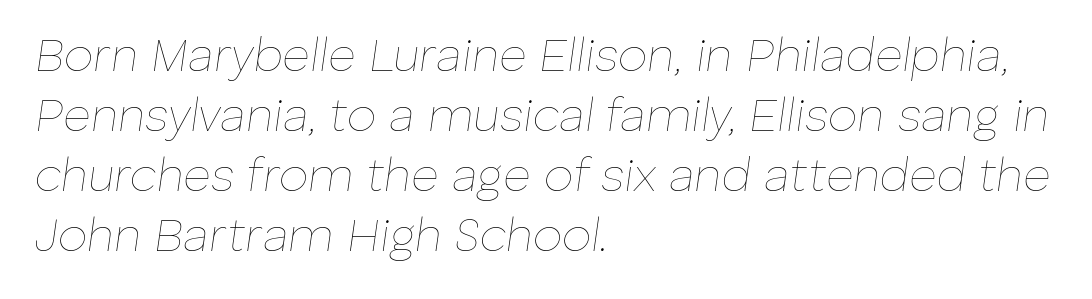
{"italic": "yes", "lean": "right", "slant_degrees": 8, "bold": "no", "weight": "thin", "width": "normal", "stroke_contrast": "low", "x_height": "medium", "monospaced": "no", "underline": "no", "align": "left", "line_spacing": "normal", "line_spacing_ratio": 1.28, "letter_spacing": "normal", "letter_spacing_em": 0.0, "glyph_px": 47}
